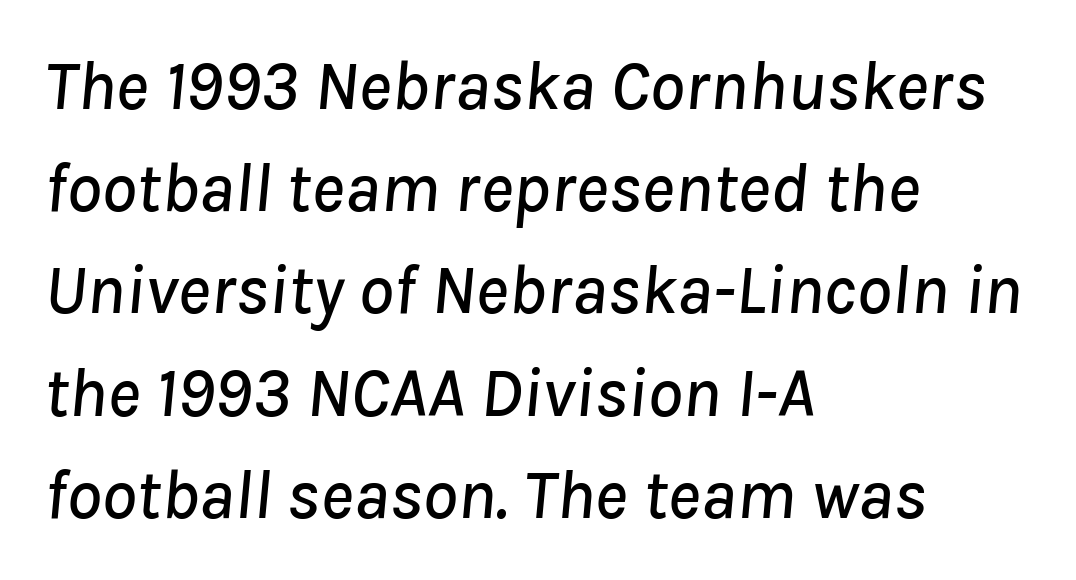
Q: Is the text italic (slanted)? A: Yes, it leans right by about 8 degrees.
Q: Is the text underlined? A: No.
Q: How is the paragraph aligned? A: Left-aligned.
Q: Is the spacing between letters normal or unusually wide? A: Normal.
Q: Is the spacing between lines tight, normal or loose? A: Normal.
Q: Width (condensed, normal, or wide)? A: Normal.
Q: Stroke contrast? A: Low.
Q: x-height? A: Medium.
Q: Monospaced? A: No.
